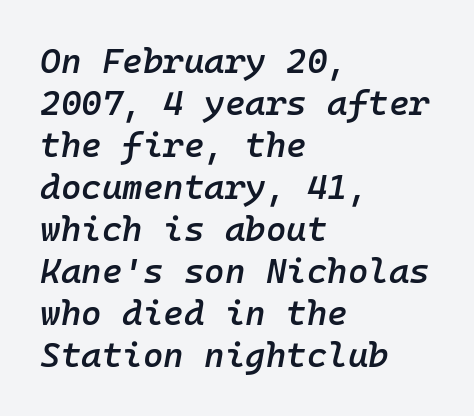
Set as a demibold, roughly 600 on the weight scale. Words appear dense and cohesive because spacing is normal. Looking at the ascenders, they clearly lean. You could count columns in this text — the font is strictly monospaced. Casual observation: everything's shoved over to the left.
